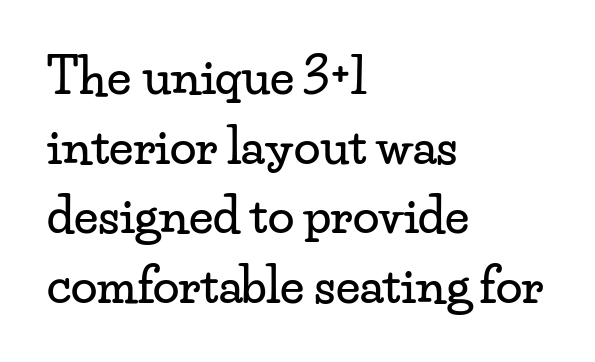
{"serif": "yes", "italic": "no", "width": "wide", "stroke_contrast": "low", "x_height": "small", "monospaced": "no", "underline": "no", "align": "left", "line_spacing": "normal", "line_spacing_ratio": 1.45, "letter_spacing": "normal", "letter_spacing_em": 0.0, "glyph_px": 48}
